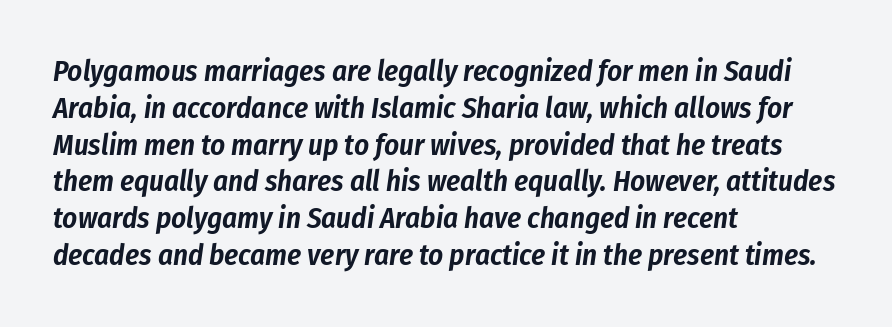
{"italic": "yes", "lean": "right", "slant_degrees": 8, "width": "condensed", "stroke_contrast": "low", "x_height": "medium", "monospaced": "no", "underline": "no", "align": "left", "line_spacing": "normal", "line_spacing_ratio": 1.27, "letter_spacing": "normal", "letter_spacing_em": 0.0, "glyph_px": 29}
